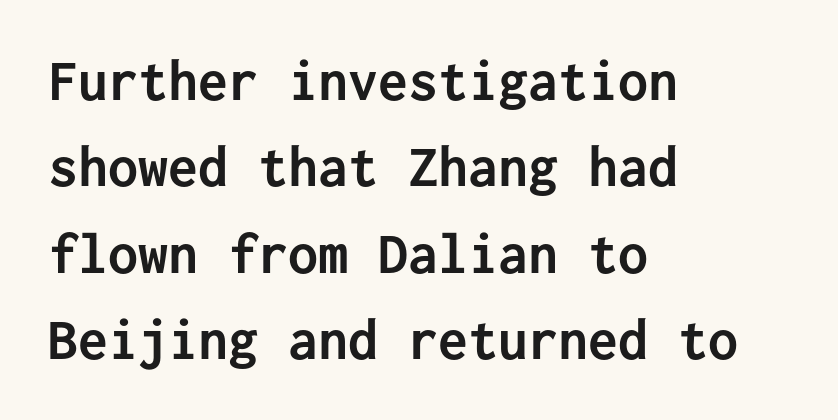
{"serif": "no", "italic": "no", "bold": "yes", "weight": "semibold", "width": "normal", "stroke_contrast": "low", "x_height": "medium", "monospaced": "yes", "underline": "no", "align": "left", "line_spacing": "normal", "line_spacing_ratio": 1.44, "letter_spacing": "normal", "letter_spacing_em": 0.0, "glyph_px": 60}
